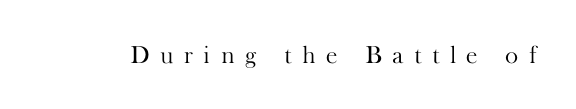
Plain, unruled lines of type. Upright lettering throughout. Compared with a typical body face, this is equally light or lighter still. Characters follow at a spacing far wider than the type designer built in.
